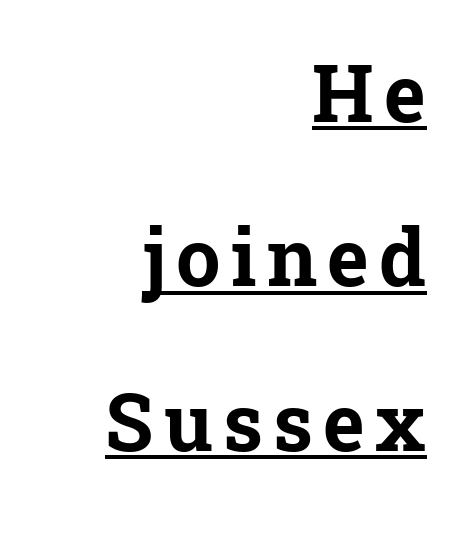
Q: Is the text bold? A: Yes.
Q: Is the text italic (slanted)? A: No, it is upright.
Q: Is the typeface a serif or a sans-serif typeface? A: Serif.
Q: Is the text underlined? A: Yes.
Q: How is the paragraph aligned? A: Right-aligned.
Q: Is the spacing between lines tight, normal or loose? A: Loose.
Q: Width (condensed, normal, or wide)? A: Normal.
Q: Stroke contrast? A: Low.
Q: x-height? A: Medium.
Q: Monospaced? A: No.
